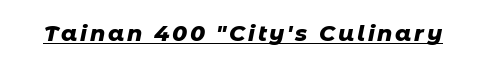
The image shows 22 px bold type, italic (leaning right); set underlined.
